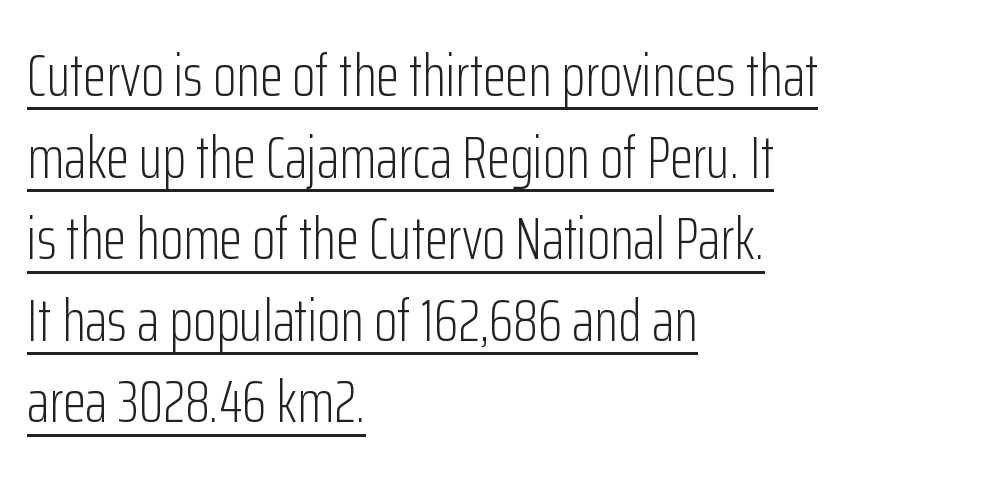
{"serif": "no", "italic": "no", "bold": "no", "weight": "light", "width": "condensed", "stroke_contrast": "low", "x_height": "medium", "monospaced": "no", "underline": "yes", "align": "left", "line_spacing": "normal", "line_spacing_ratio": 1.36, "letter_spacing": "normal", "letter_spacing_em": 0.0, "glyph_px": 60}
